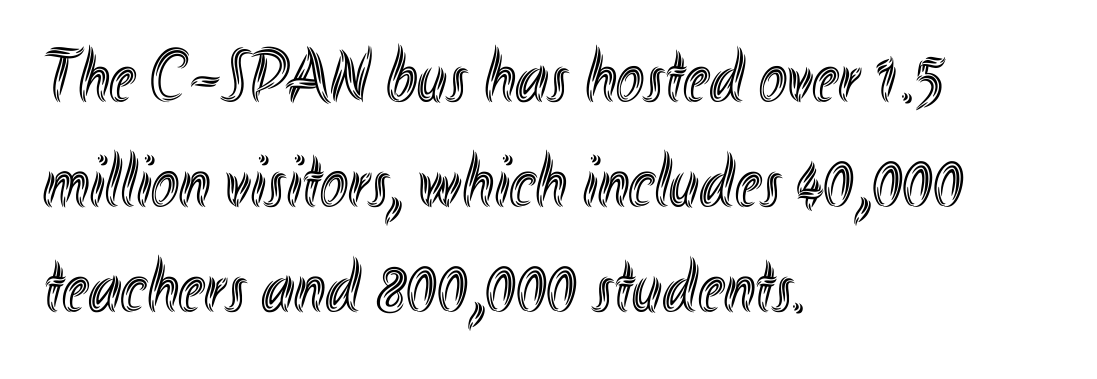
{"width": "condensed", "x_height": "small", "monospaced": "no", "underline": "no", "align": "left", "line_spacing": "normal", "line_spacing_ratio": 1.4, "letter_spacing": "normal", "letter_spacing_em": 0.0, "glyph_px": 75}
